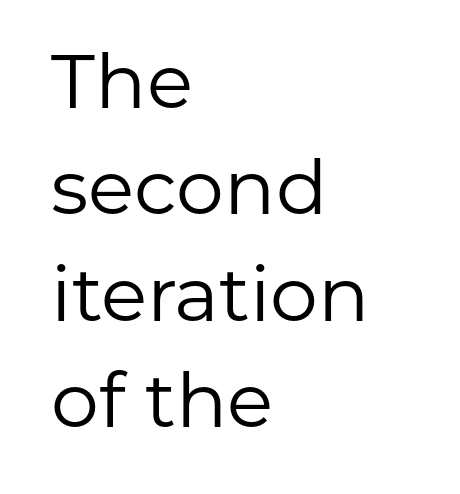
Here the designer chose a conventional face with non-uniform glyph widths. The string is rendered with underlining switched off. Is the block centered? No — it sits flush against the left margin. This is sans-serif lettering, the kind often seen on screens and signage. The typography opts for an upright posture over an oblique one. The weight would be labelled regular, book, light, or lighter still.
